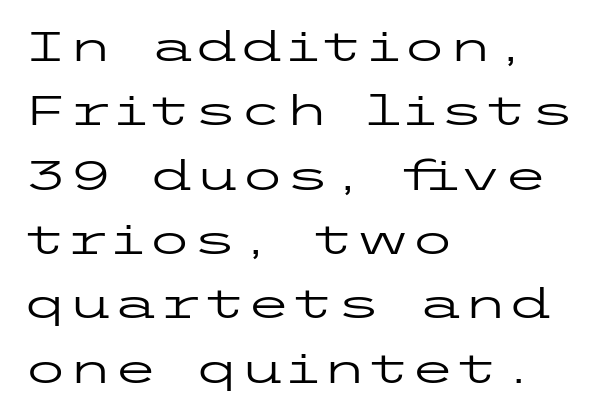
Q: Is the text bold? A: No.
Q: Is the text italic (slanted)? A: No, it is upright.
Q: Is the typeface a serif or a sans-serif typeface? A: Sans-serif.
Q: Is the text underlined? A: No.
Q: How is the paragraph aligned? A: Left-aligned.
Q: Is the spacing between letters normal or unusually wide? A: Normal.
Q: Is the spacing between lines tight, normal or loose? A: Normal.
Q: Width (condensed, normal, or wide)? A: Wide.
Q: Stroke contrast? A: Low.
Q: x-height? A: Medium.
